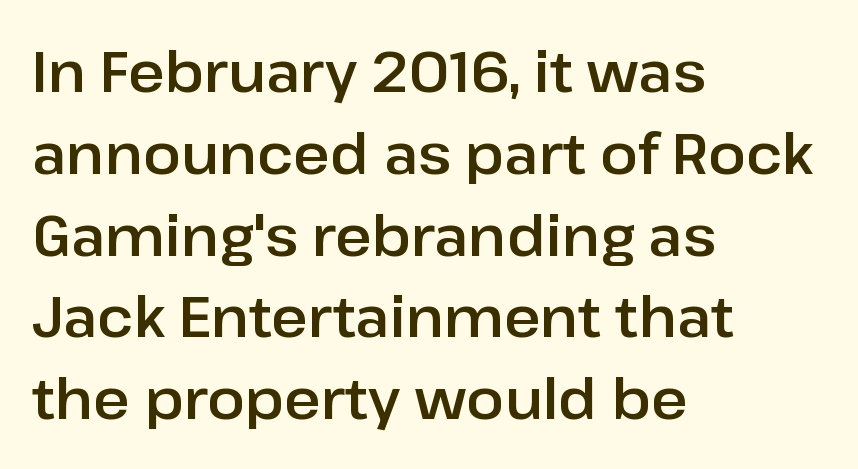
Q: Is the text italic (slanted)? A: No, it is upright.
Q: Is the typeface a serif or a sans-serif typeface? A: Sans-serif.
Q: Is the text underlined? A: No.
Q: How is the paragraph aligned? A: Left-aligned.
Q: Is the spacing between letters normal or unusually wide? A: Normal.
Q: Is the spacing between lines tight, normal or loose? A: Normal.
Q: Width (condensed, normal, or wide)? A: Normal.
Q: Stroke contrast? A: Low.
Q: x-height? A: Medium.
Q: Monospaced? A: No.
